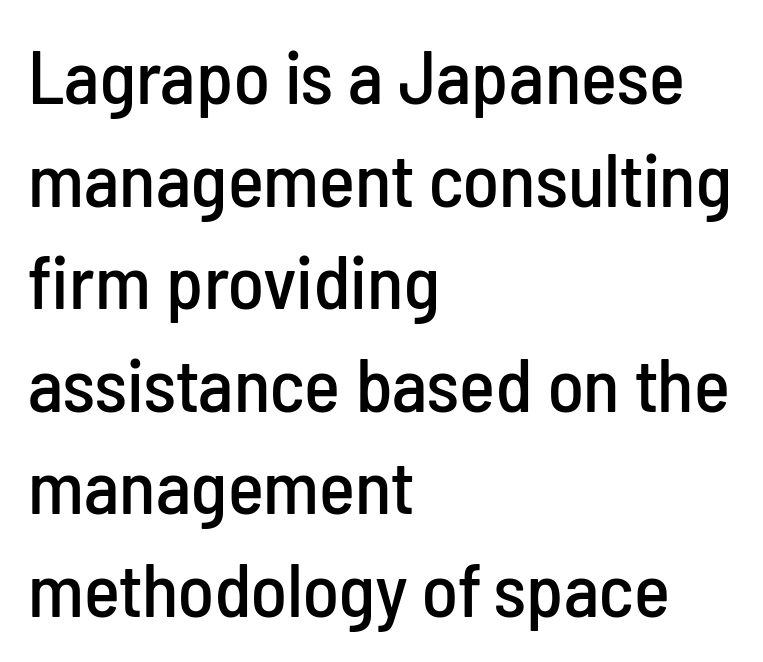
{"serif": "no", "italic": "no", "width": "condensed", "stroke_contrast": "low", "x_height": "medium", "monospaced": "no", "underline": "no", "align": "left", "line_spacing": "normal", "line_spacing_ratio": 1.35, "letter_spacing": "normal", "letter_spacing_em": 0.0, "glyph_px": 76}
